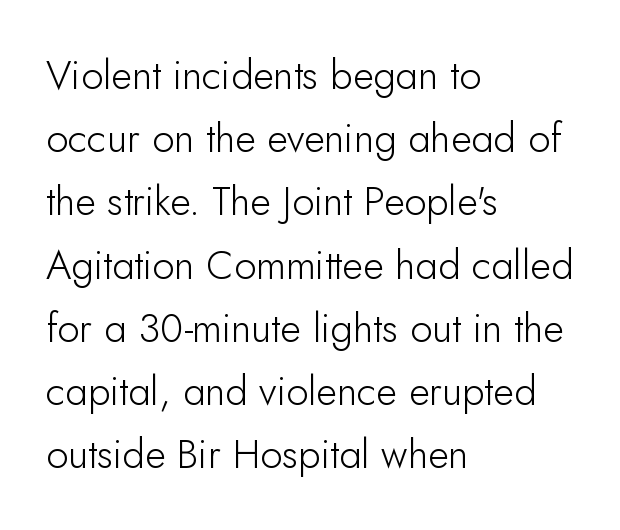
{"serif": "no", "italic": "no", "bold": "no", "weight": "light", "width": "normal", "stroke_contrast": "low", "x_height": "small", "monospaced": "no", "underline": "no", "align": "left", "line_spacing": "normal", "line_spacing_ratio": 1.58, "letter_spacing": "normal", "letter_spacing_em": 0.0, "glyph_px": 40}
